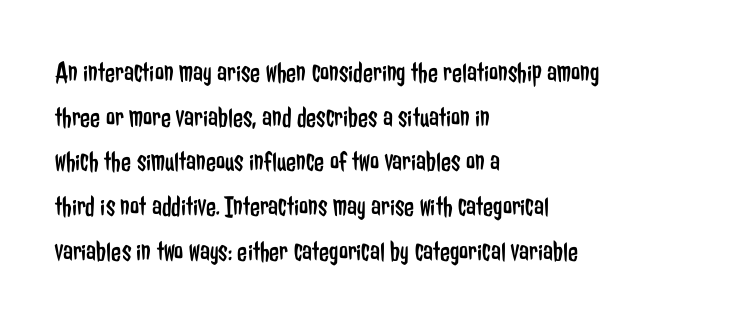
The glyphs are unaccompanied by any horizontal stroke below them. These lines keep a tight, regular rhythm from letter to letter. Is this a sans? Yes — the strokes have no serifs. Quick note: interline space is typical. Weight: not bold — regular or lighter. Reading down the block, your eye returns to a fixed left position each line.
